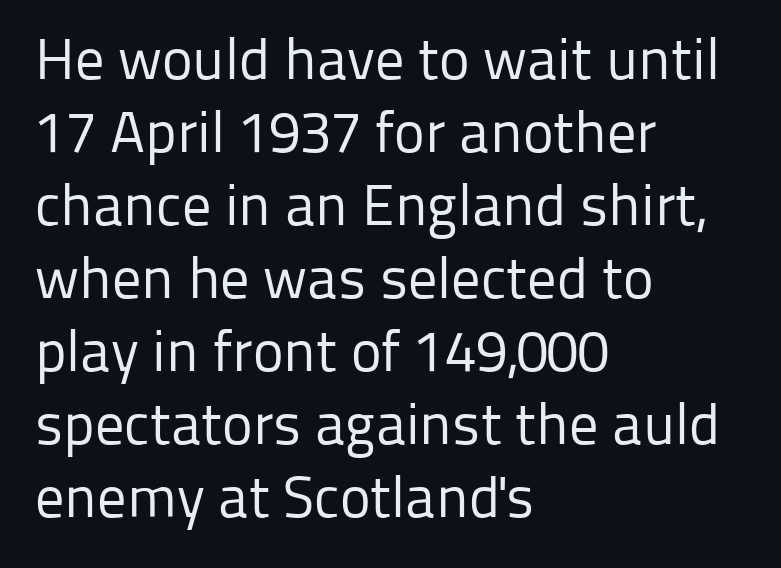
Weight: in the light-to-regular range. Check where the strokes stop: nothing finishes them off — pure sans. Only glyphs here, with clear space below each row. Evenly set lines give the paragraph a standard silhouette.
